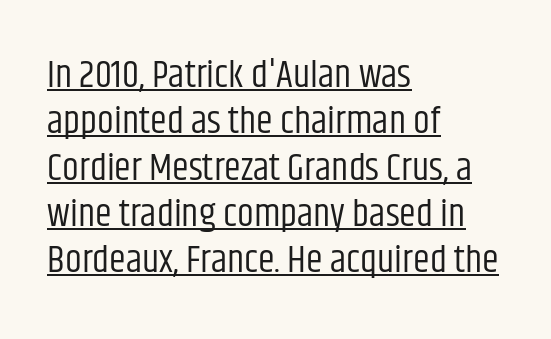
Q: Is the text bold? A: No.
Q: Is the text italic (slanted)? A: No, it is upright.
Q: Is the typeface a serif or a sans-serif typeface? A: Sans-serif.
Q: Is the text underlined? A: Yes.
Q: How is the paragraph aligned? A: Left-aligned.
Q: Is the spacing between letters normal or unusually wide? A: Normal.
Q: Width (condensed, normal, or wide)? A: Condensed.
Q: Stroke contrast? A: Low.
Q: x-height? A: Large.
Q: Monospaced? A: No.
